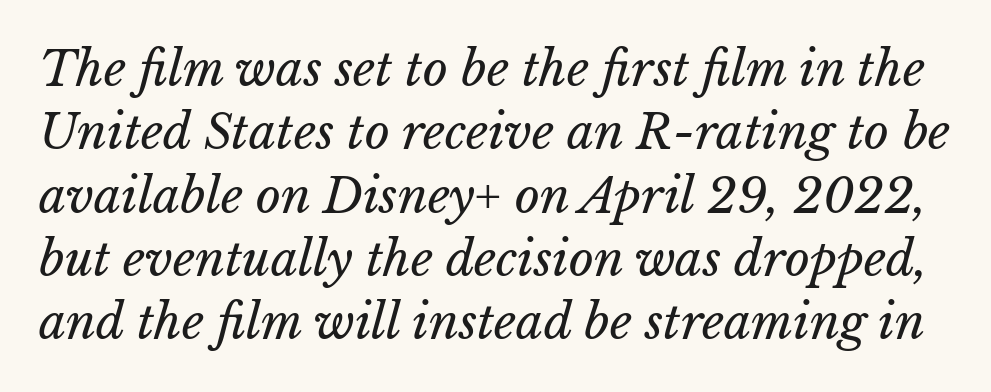
Q: Is the text bold? A: No.
Q: Is the text italic (slanted)? A: Yes, it leans right by about 15 degrees.
Q: Is the text underlined? A: No.
Q: Is the spacing between letters normal or unusually wide? A: Normal.
Q: Is the spacing between lines tight, normal or loose? A: Normal.
Q: Width (condensed, normal, or wide)? A: Normal.
Q: Stroke contrast? A: Low.
Q: x-height? A: Medium.
Q: Monospaced? A: No.
